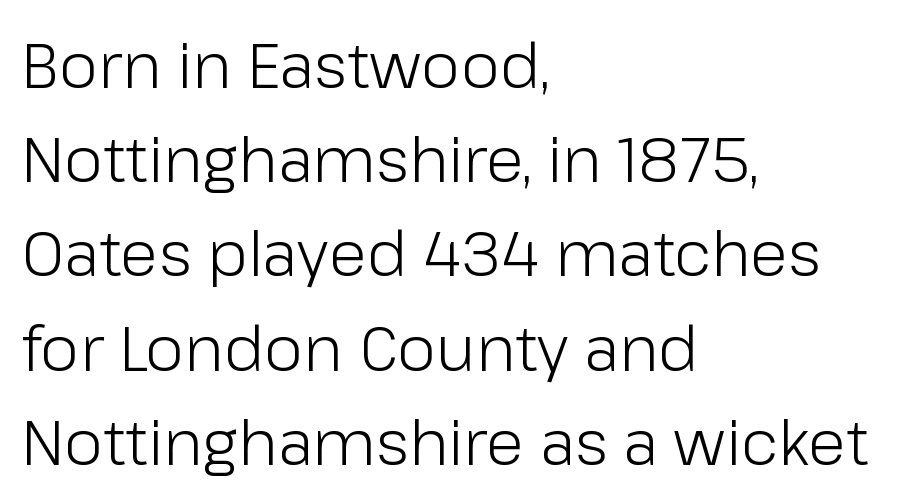
The image shows 62 px light sans-serif type, upright; set left-aligned, normal line spacing (1.52x), normal letter spacing, not underlined; low stroke contrast and a medium x-height.
